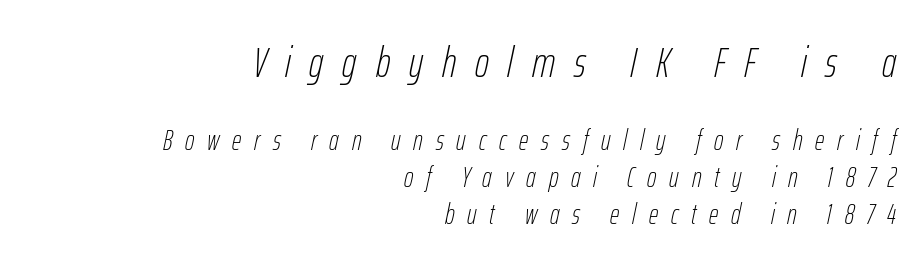
Note the varied advance widths — an 'i' is clearly narrower than an 'm'. You get the large type first, then a drop to smaller type. Someone cranked the tracking dial way up on this one. The axis of the letterforms is tilted away from vertical. This rendering uses right alignment, leaving the left contour irregular.
